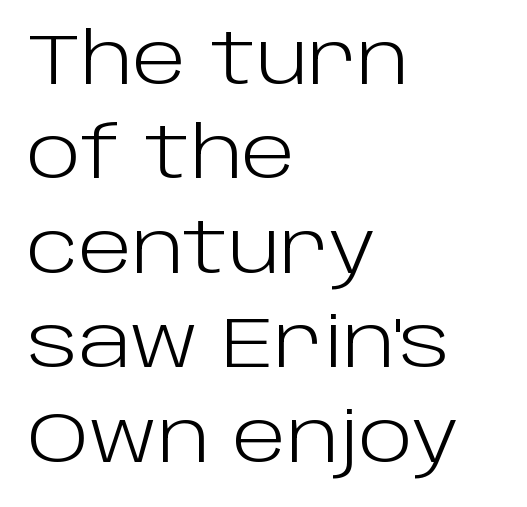
The specimen omits any rule beneath the text block's lines. The face used here is rendered with its standard letterfit. Quick note: not italic, upright. This reads as an unemphasized weight, regular at the heaviest.
